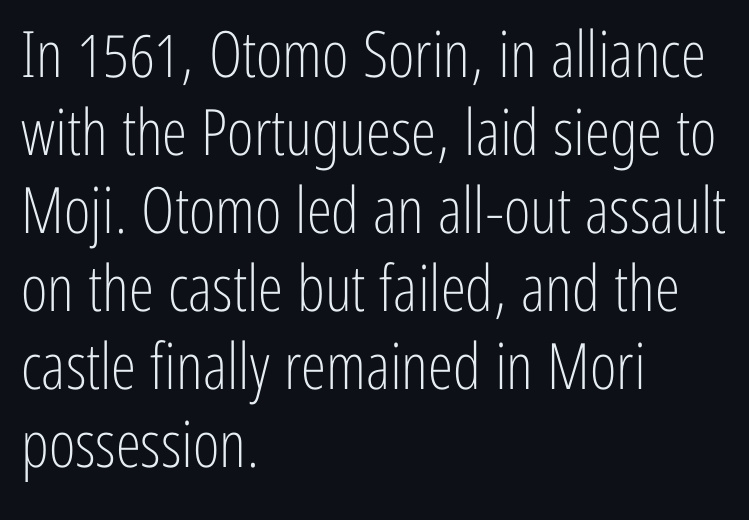
Q: Is the text bold? A: No.
Q: Is the text italic (slanted)? A: No, it is upright.
Q: Is the typeface a serif or a sans-serif typeface? A: Sans-serif.
Q: Is the text underlined? A: No.
Q: How is the paragraph aligned? A: Left-aligned.
Q: Is the spacing between letters normal or unusually wide? A: Normal.
Q: Width (condensed, normal, or wide)? A: Condensed.
Q: Stroke contrast? A: Low.
Q: x-height? A: Medium.
Q: Monospaced? A: No.
